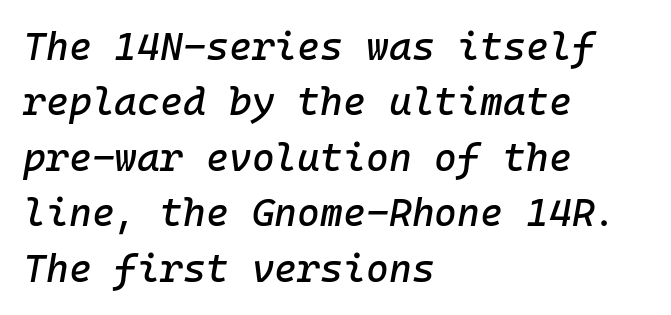
Q: Is the text italic (slanted)? A: Yes, it leans right by about 10 degrees.
Q: Is the text underlined? A: No.
Q: How is the paragraph aligned? A: Left-aligned.
Q: Is the spacing between letters normal or unusually wide? A: Normal.
Q: Is the spacing between lines tight, normal or loose? A: Normal.
Q: Width (condensed, normal, or wide)? A: Normal.
Q: Stroke contrast? A: Low.
Q: x-height? A: Medium.
Q: Monospaced? A: Yes.
